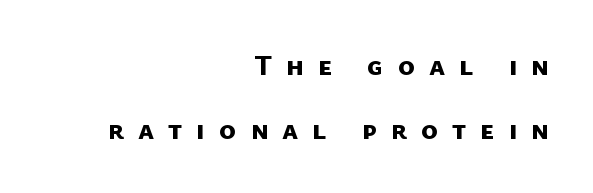
The image shows 29 px bold sans-serif type; set right-aligned, loose line spacing (2.22x), unusually wide letter spacing (+0.48 em), not underlined; low stroke contrast and a medium x-height.
